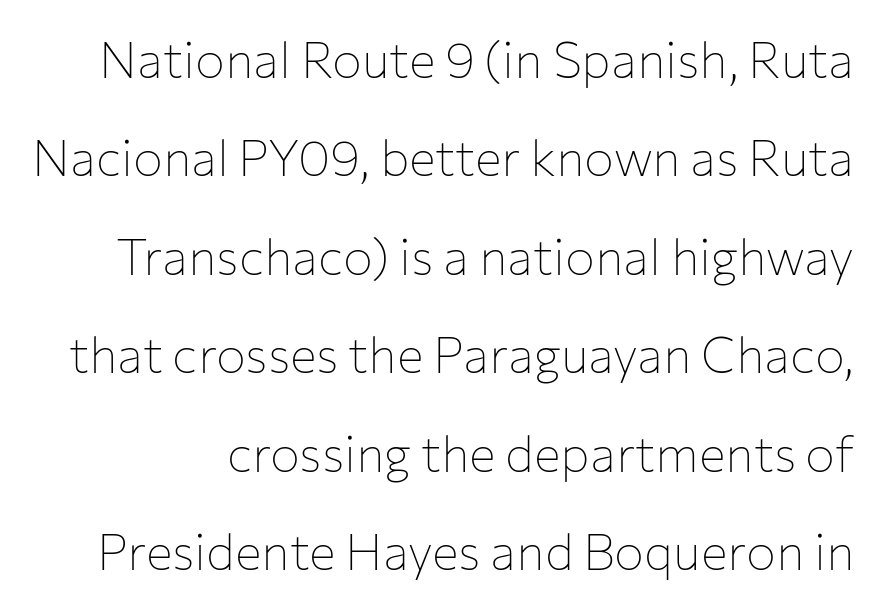
Italic? Not at all — the glyphs are vertical. The foot of each line stays bare and open. The letters advance in unequal steps, a hallmark of proportional type. The letters carry no serifs — their stems end cleanly without finishing strokes. The passage shown has conventional tracking throughout.
